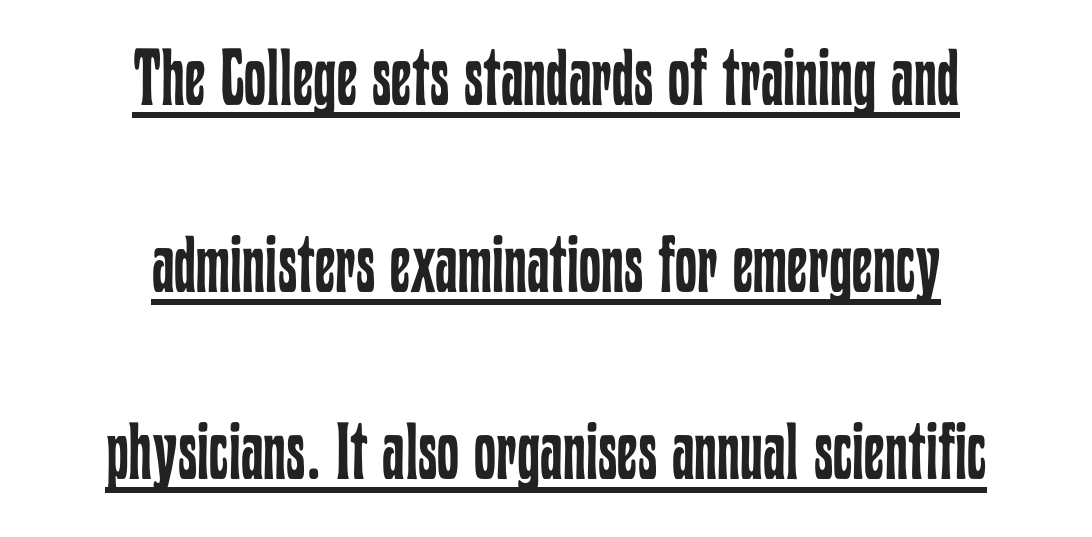
Spacing verdict: proportional, widths tailored to each character. You can tell it's not italic because the verticals are truly vertical. The paragraph has two soft edges and a firm central axis. The typeface has the unassuming heft of standard copy or less. This rendering leaves character spacing at its baseline value. Emphasis is given by a line drawn under the lettering.
